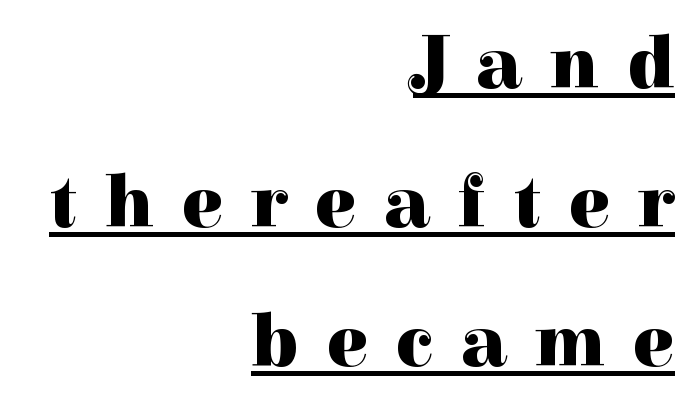
{"serif": "yes", "italic": "no", "bold": "yes", "weight": "heavy", "width": "normal", "stroke_contrast": "high", "x_height": "medium", "monospaced": "no", "underline": "yes", "align": "right", "line_spacing_ratio": 1.83, "letter_spacing": "wide", "letter_spacing_em": 0.37, "glyph_px": 76}
